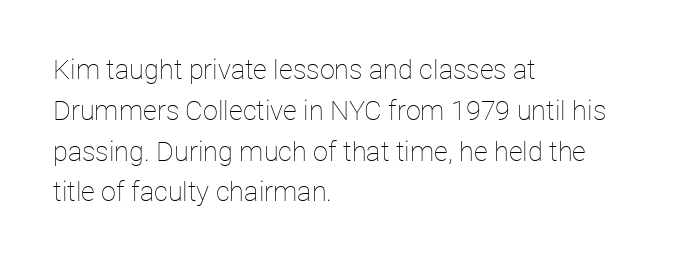
The image shows 27 px text type, upright; set left-aligned, normal line spacing (1.51x), normal letter spacing, not underlined.
